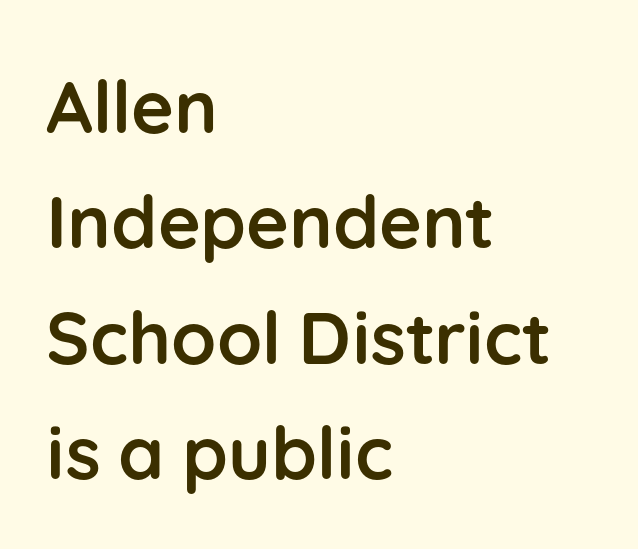
Q: Is the text bold? A: Yes.
Q: Is the text italic (slanted)? A: No, it is upright.
Q: Is the typeface a serif or a sans-serif typeface? A: Sans-serif.
Q: Is the text underlined? A: No.
Q: How is the paragraph aligned? A: Left-aligned.
Q: Is the spacing between letters normal or unusually wide? A: Normal.
Q: Is the spacing between lines tight, normal or loose? A: Normal.
Q: Width (condensed, normal, or wide)? A: Normal.
Q: Stroke contrast? A: Low.
Q: x-height? A: Medium.
Q: Monospaced? A: No.
